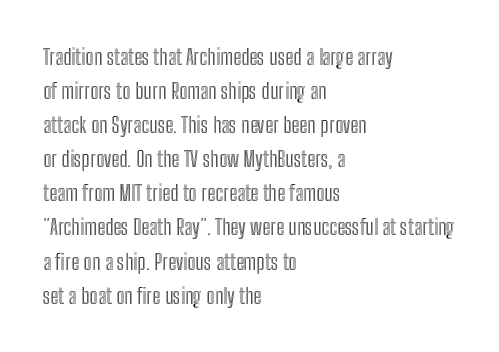
Students, observe: this is what conventionally led text looks like. This sample uses an upright cut, with every glyph sitting square on the baseline. A clean baseline with only descenders dipping below it. Each word holds together tightly as a unit, with standard inter-letter gaps.
